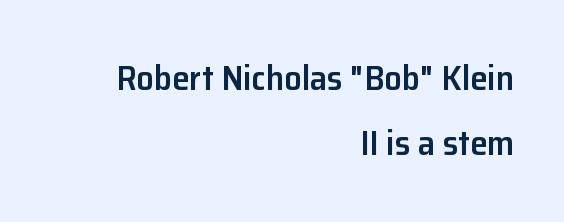
{"serif": "no", "italic": "no", "bold": "semi", "weight": "semibold", "width": "normal", "stroke_contrast": "low", "x_height": "medium", "monospaced": "no", "underline": "no", "align": "right", "line_spacing_ratio": 1.86, "letter_spacing": "normal", "letter_spacing_em": 0.0, "glyph_px": 35}
